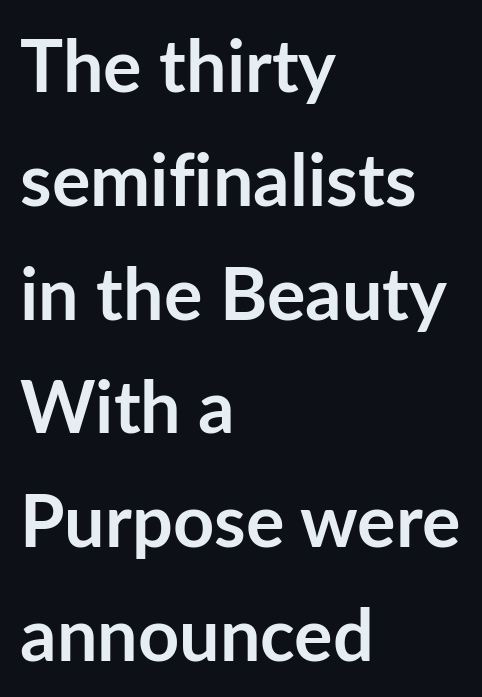
{"serif": "no", "italic": "no", "bold": "yes", "weight": "semibold", "width": "normal", "stroke_contrast": "low", "x_height": "medium", "monospaced": "no", "underline": "no", "align": "left", "line_spacing": "normal", "line_spacing_ratio": 1.58, "letter_spacing": "normal", "letter_spacing_em": 0.0, "glyph_px": 72}
